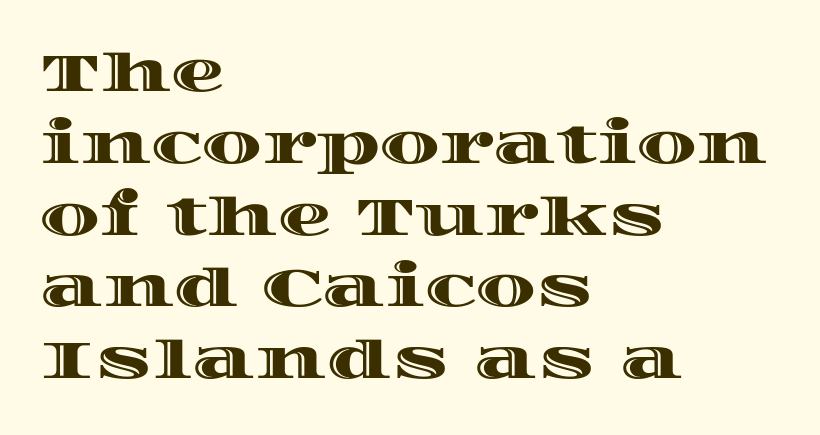
The image shows 54 px wide type, upright; set left-aligned, normal line spacing (1.33x), normal letter spacing, not underlined; a large x-height.
